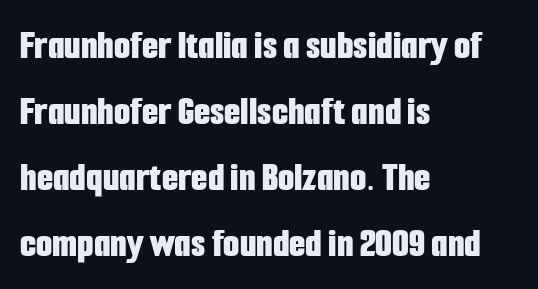
Spacing verdict: proportional, widths tailored to each character. Clear beneath every line of the passage. Compared with typical body copy, the letter spacing here is the same. The text was rendered using a sans face with plain stroke endings. The passage shown is emphatically bold. One glance says typical: line gaps are just what's usual.
